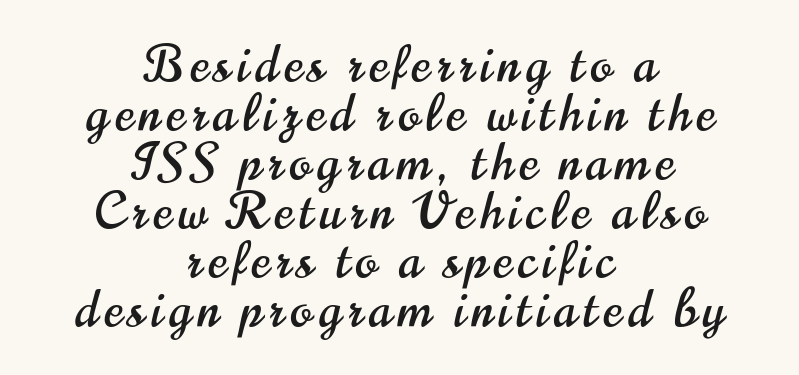
Q: Is the text italic (slanted)? A: Yes.
Q: Is the typeface a serif or a sans-serif typeface? A: Sans-serif.
Q: Is the text underlined? A: No.
Q: How is the paragraph aligned? A: Centered.
Q: Is the spacing between lines tight, normal or loose? A: Tight.
Q: Width (condensed, normal, or wide)? A: Condensed.
Q: Stroke contrast? A: High.
Q: x-height? A: Small.
Q: Monospaced? A: No.
